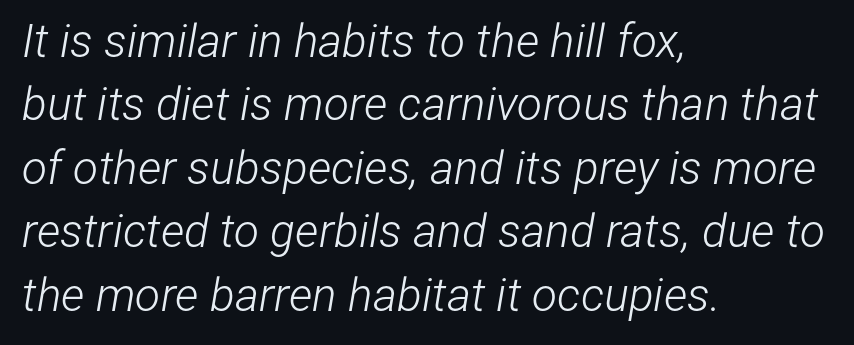
The image shows 46 px light, condensed type, italic (leaning right); set left-aligned, normal line spacing (1.38x), normal letter spacing, not underlined; low stroke contrast and a medium x-height.
